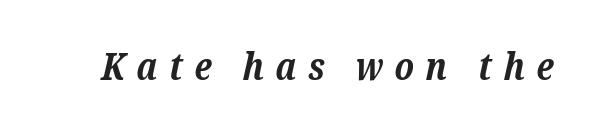
You could not count columns in this text — the font is proportionally spaced. These lines were composed using italics. Summary of weight: heavy, a full bold. Descender tails drop into unmarked territory. In terms of letterform style, serifs are clearly present.
